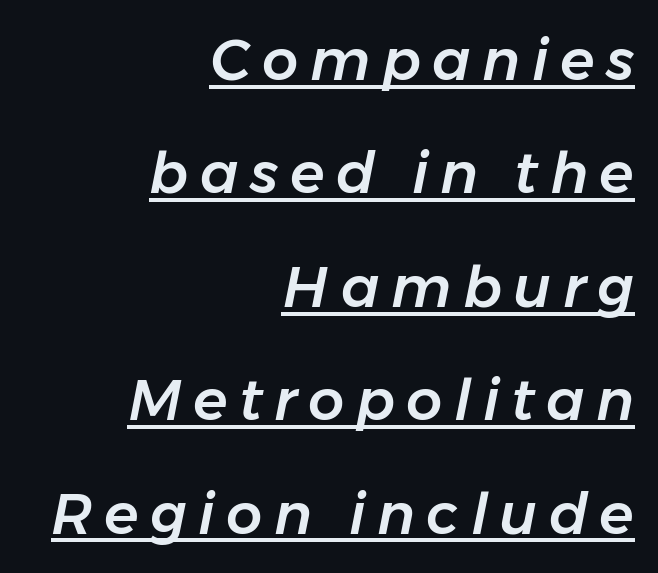
The image shows 57 px text type, italic (leaning right); set right-aligned, loose line spacing (1.99x), unusually wide letter spacing (+0.2 em), underlined; low stroke contrast and a medium x-height.
